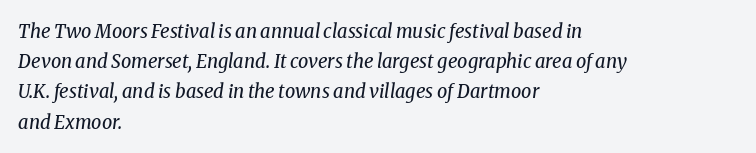
{"italic": "yes", "lean": "right", "slant_degrees": 8, "bold": "no", "underline": "no", "align": "left", "line_spacing": "normal", "line_spacing_ratio": 1.51, "letter_spacing": "normal", "letter_spacing_em": 0.0, "glyph_px": 20}
